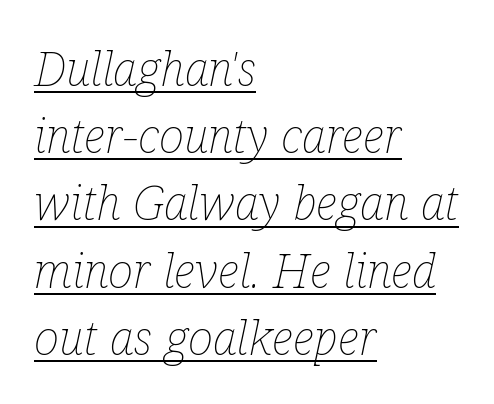
Is the type slanted? Yes — the strokes lean at a clear angle. These lines are set flush left with a ragged right edge. Between one letter and the next there's only the usual sliver of space. Interline gaps are of average width in this sample.
